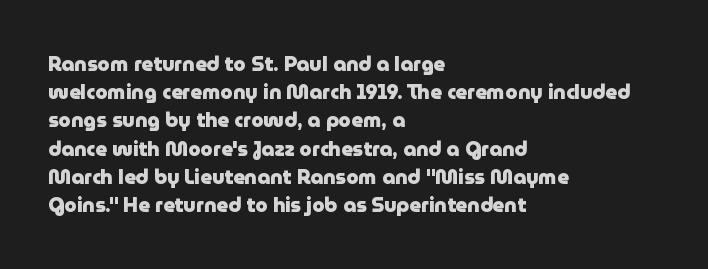
{"italic": "no", "bold": "yes", "underline": "no", "align": "left", "line_spacing": "normal", "line_spacing_ratio": 1.41, "letter_spacing": "normal", "letter_spacing_em": 0.0, "glyph_px": 20}
